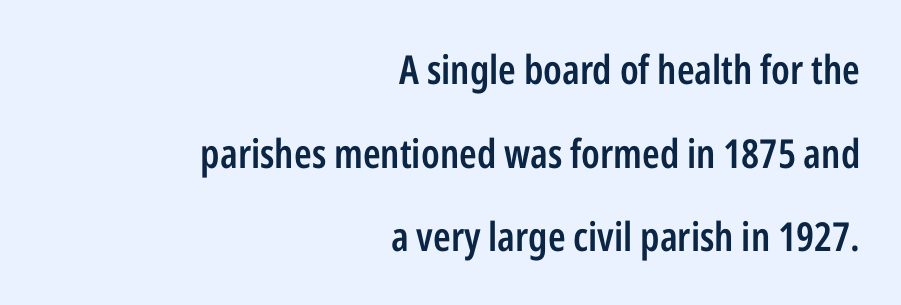
The image shows 40 px semibold, condensed sans-serif type, upright; set right-aligned, loose line spacing (2.09x), normal letter spacing, not underlined; low stroke contrast and a medium x-height.
